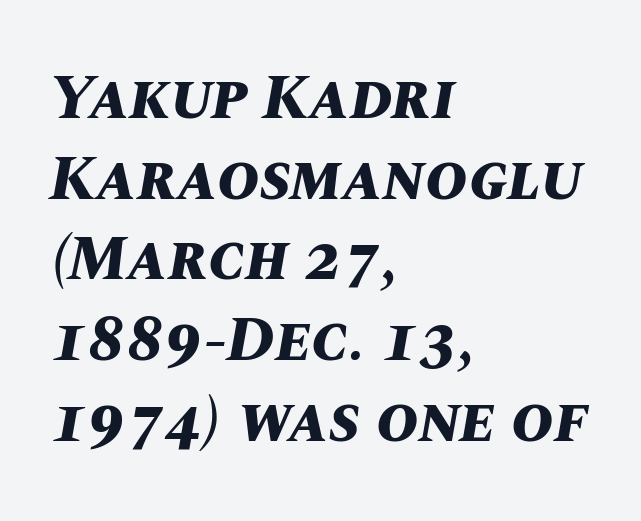
{"italic": "yes", "lean": "right", "slant_degrees": 10, "bold": "yes", "weight": "bold", "width": "normal", "stroke_contrast": "medium", "x_height": "large", "monospaced": "no", "underline": "no", "align": "left", "line_spacing": "normal", "line_spacing_ratio": 1.26, "letter_spacing": "normal", "letter_spacing_em": 0.0, "glyph_px": 64}
